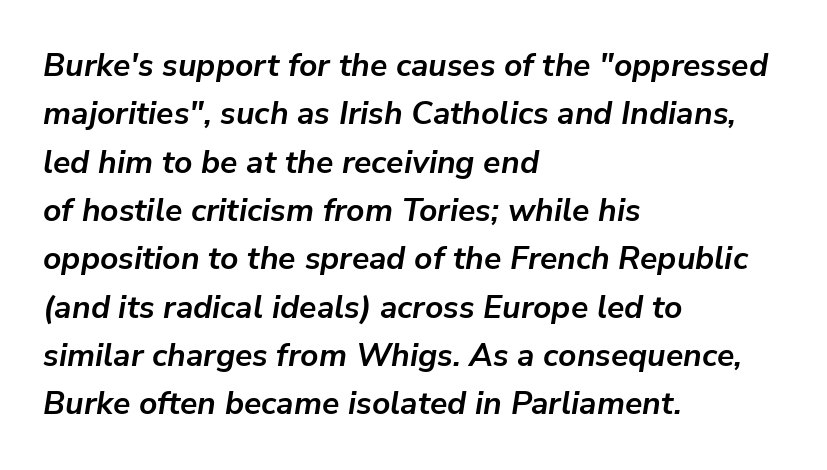
{"italic": "yes", "lean": "right", "slant_degrees": 9, "bold": "yes", "weight": "semibold", "width": "normal", "stroke_contrast": "low", "x_height": "medium", "monospaced": "no", "underline": "no", "align": "left", "line_spacing": "normal", "line_spacing_ratio": 1.51, "letter_spacing": "normal", "letter_spacing_em": 0.0, "glyph_px": 32}
